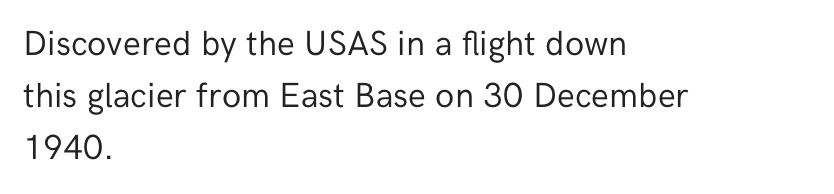
{"serif": "no", "italic": "no", "bold": "no", "weight": "regular", "width": "normal", "stroke_contrast": "low", "x_height": "medium", "monospaced": "no", "underline": "no", "align": "left", "line_spacing": "normal", "line_spacing_ratio": 1.49, "letter_spacing": "normal", "letter_spacing_em": 0.0, "glyph_px": 35}
